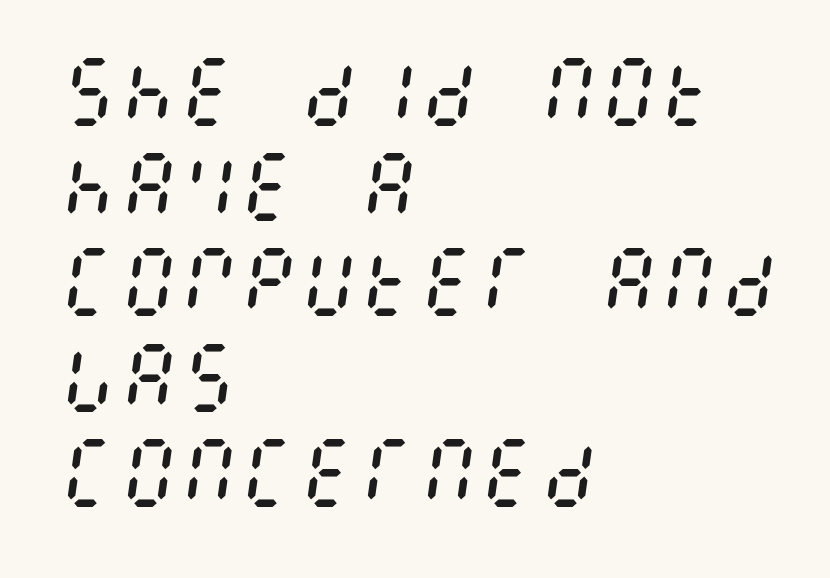
Q: Is the text bold? A: No.
Q: Is the text italic (slanted)? A: Yes, it leans right by about 8 degrees.
Q: Is the text underlined? A: No.
Q: How is the paragraph aligned? A: Left-aligned.
Q: Is the spacing between letters normal or unusually wide? A: Normal.
Q: Is the spacing between lines tight, normal or loose? A: Normal.
Q: Width (condensed, normal, or wide)? A: Condensed.
Q: Stroke contrast? A: Medium.
Q: x-height? A: Large.
